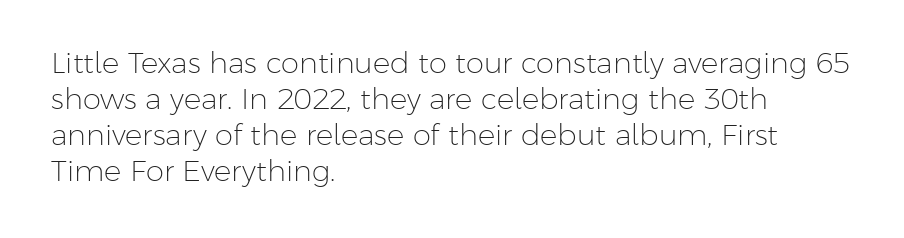
Q: Is the text bold? A: No.
Q: Is the text italic (slanted)? A: No, it is upright.
Q: Is the typeface a serif or a sans-serif typeface? A: Sans-serif.
Q: Is the text underlined? A: No.
Q: How is the paragraph aligned? A: Left-aligned.
Q: Is the spacing between letters normal or unusually wide? A: Normal.
Q: Width (condensed, normal, or wide)? A: Normal.
Q: Stroke contrast? A: Low.
Q: x-height? A: Medium.
Q: Monospaced? A: No.
